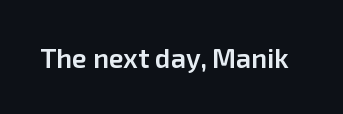
The image shows 27 px text type, upright; set normal letter spacing, not underlined.
